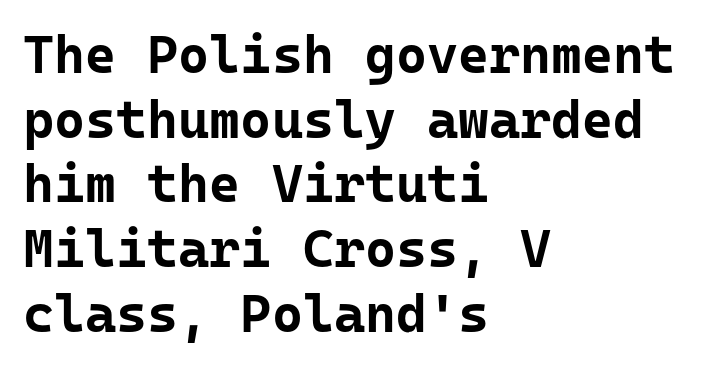
Q: Is the text bold? A: Yes.
Q: Is the text italic (slanted)? A: No, it is upright.
Q: Is the typeface a serif or a sans-serif typeface? A: Sans-serif.
Q: Is the text underlined? A: No.
Q: How is the paragraph aligned? A: Left-aligned.
Q: Is the spacing between letters normal or unusually wide? A: Normal.
Q: Width (condensed, normal, or wide)? A: Normal.
Q: Stroke contrast? A: Low.
Q: x-height? A: Medium.
